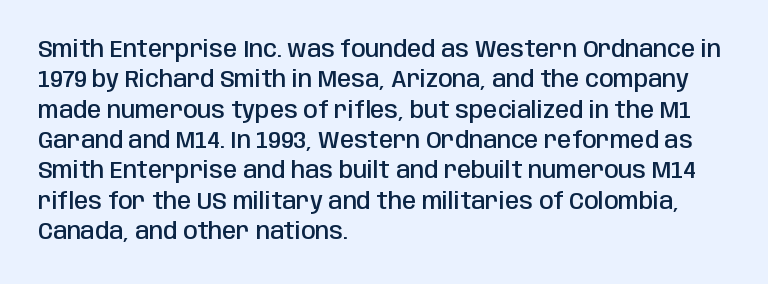
The image shows 23 px text type, upright; set left-aligned, normal line spacing (1.32x), normal letter spacing, not underlined.
